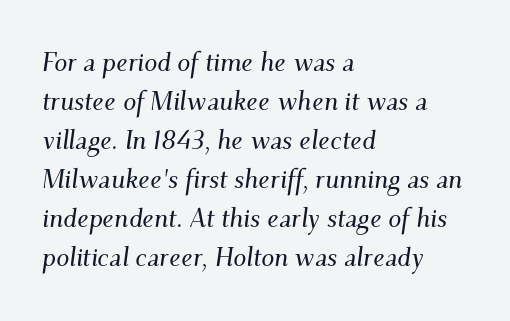
The image shows 26 px text type, italic (leaning right); set left-aligned, normal line spacing (1.5x), normal letter spacing, not underlined.
